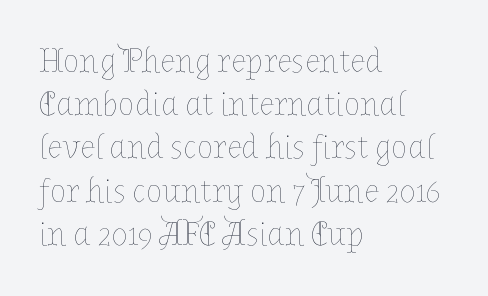
{"italic": "no", "bold": "no", "weight": "thin", "width": "normal", "stroke_contrast": "low", "x_height": "medium", "monospaced": "no", "underline": "no", "align": "left", "line_spacing": "normal", "line_spacing_ratio": 1.27, "letter_spacing": "normal", "letter_spacing_em": 0.0, "glyph_px": 34}
